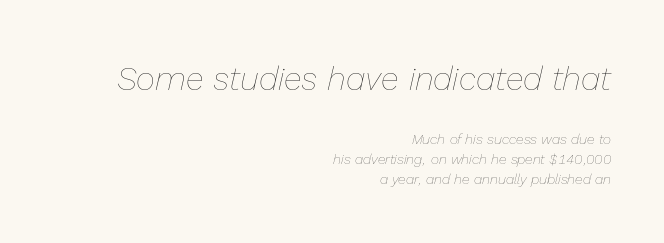
{"italic": "yes", "lean": "right", "slant_degrees": 13, "bold": "no", "weight": "thin", "width": "normal", "stroke_contrast": "low", "x_height": "medium", "monospaced": "no", "underline": "no", "align": "right", "line_spacing": "normal", "line_spacing_ratio": 1.46, "letter_spacing": "normal", "letter_spacing_em": 0.0, "larger_block": "first", "size_ratio": 2.36, "glyph_px": 33}
